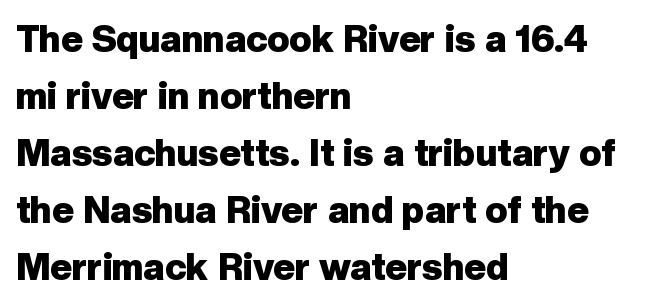
Q: Is the text bold? A: Yes.
Q: Is the text italic (slanted)? A: No, it is upright.
Q: Is the typeface a serif or a sans-serif typeface? A: Sans-serif.
Q: Is the text underlined? A: No.
Q: How is the paragraph aligned? A: Left-aligned.
Q: Is the spacing between letters normal or unusually wide? A: Normal.
Q: Is the spacing between lines tight, normal or loose? A: Normal.
Q: Width (condensed, normal, or wide)? A: Normal.
Q: Stroke contrast? A: Low.
Q: x-height? A: Medium.
Q: Monospaced? A: No.
